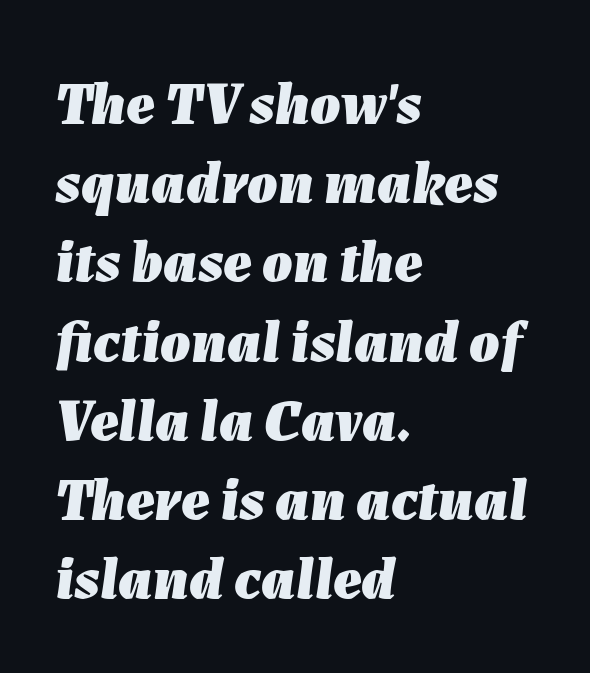
Q: Is the text bold? A: Yes.
Q: Is the text italic (slanted)? A: Yes, it leans right by about 7 degrees.
Q: Is the text underlined? A: No.
Q: How is the paragraph aligned? A: Left-aligned.
Q: Is the spacing between letters normal or unusually wide? A: Normal.
Q: Is the spacing between lines tight, normal or loose? A: Normal.
Q: Width (condensed, normal, or wide)? A: Normal.
Q: Stroke contrast? A: Low.
Q: x-height? A: Medium.
Q: Monospaced? A: No.
